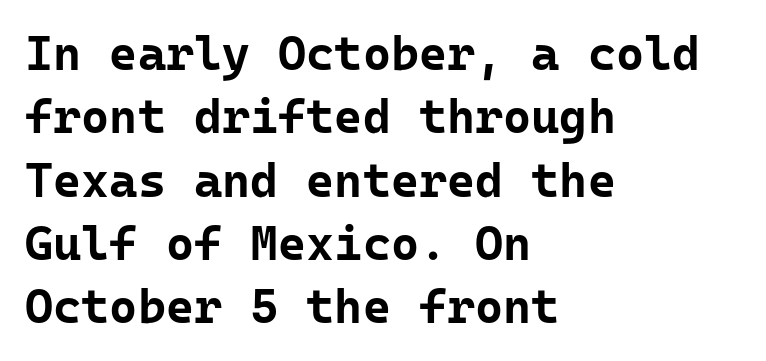
These lines were composed using upright roman letters. This rendering uses left alignment, leaving the right contour irregular. Whoever set this chose a conventional vertical rhythm. Plenty of ink on the page — the face is bold. Note: no serifs on the glyphs. The glyphs are unaccompanied by any horizontal stroke below them.
